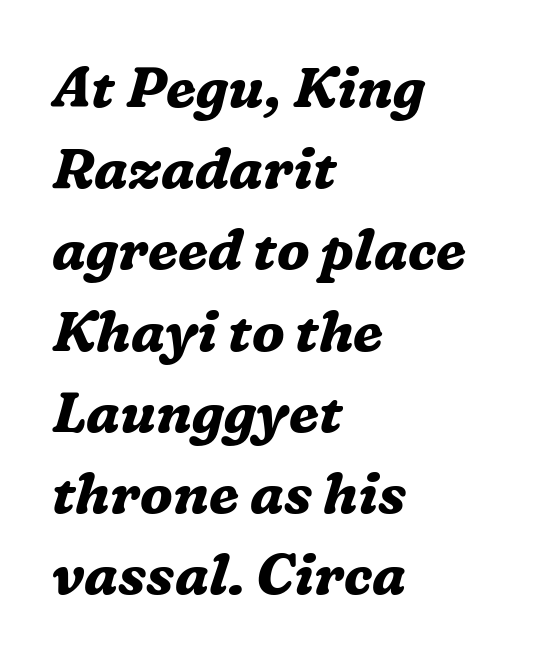
{"serif": "yes", "italic": "yes", "lean": "right", "slant_degrees": 16, "bold": "yes", "weight": "bold", "width": "normal", "stroke_contrast": "medium", "x_height": "medium", "monospaced": "no", "underline": "no", "align": "left", "line_spacing": "normal", "line_spacing_ratio": 1.45, "letter_spacing": "normal", "letter_spacing_em": 0.0, "glyph_px": 56}
